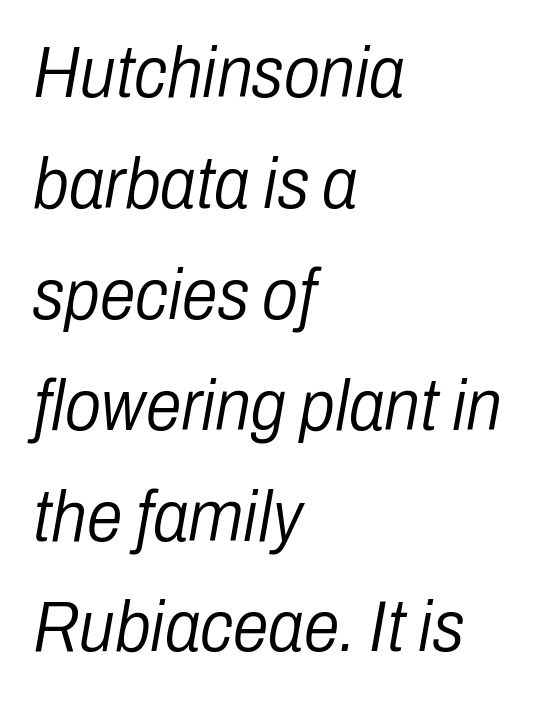
The image shows 72 px light, condensed type, italic (leaning right); set left-aligned, normal line spacing (1.54x), normal letter spacing, not underlined; low stroke contrast and a medium x-height.
